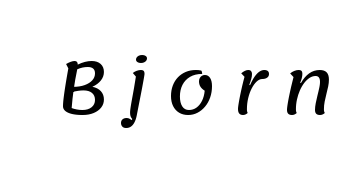
Q: Is the typeface a serif or a sans-serif typeface? A: Sans-serif.
Q: Is the text underlined? A: No.
Q: Width (condensed, normal, or wide)? A: Normal.
Q: Stroke contrast? A: Low.
Q: x-height? A: Large.
Q: Monospaced? A: No.
